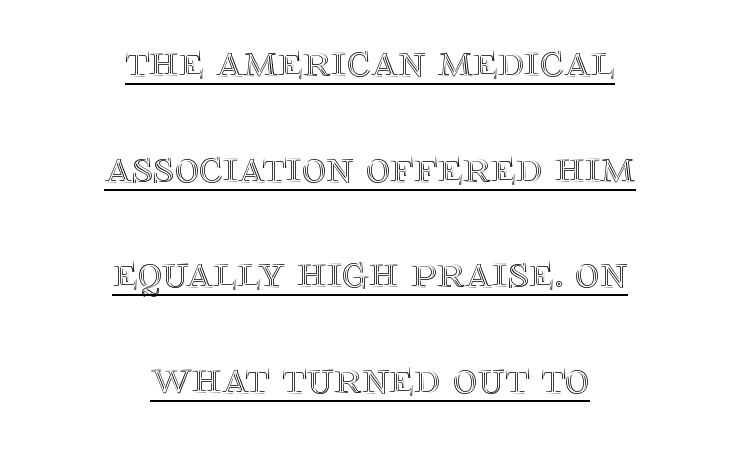
{"italic": "no", "width": "normal", "x_height": "large", "monospaced": "no", "underline": "yes", "align": "center", "line_spacing": "loose", "line_spacing_ratio": 2.25, "letter_spacing": "normal", "letter_spacing_em": 0.0, "glyph_px": 47}
